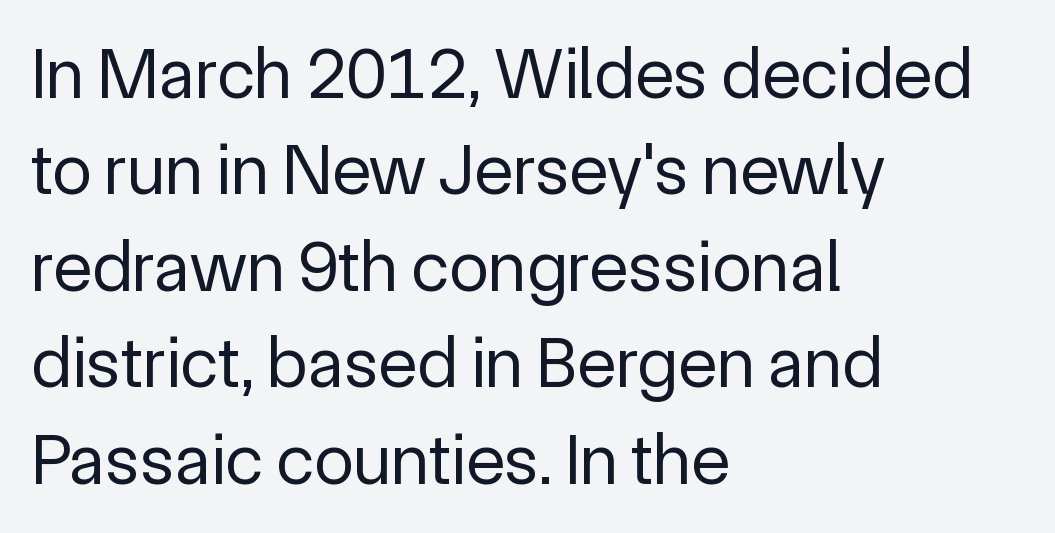
The face used here is a sans, in the tradition of grotesques and geometrics. Lines of text with bare space underneath. Tracking value appears to be zero — textbook default spacing. Weight: regular or lighter. The letters advance in unequal steps, a hallmark of proportional type.
